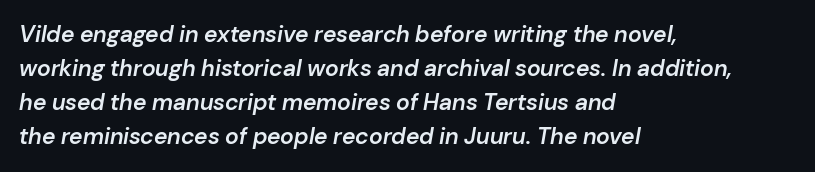
{"italic": "yes", "lean": "right", "slant_degrees": 10, "bold": "semi", "underline": "no", "align": "left", "line_spacing": "normal", "line_spacing_ratio": 1.48, "letter_spacing": "normal", "letter_spacing_em": 0.0, "glyph_px": 23}
